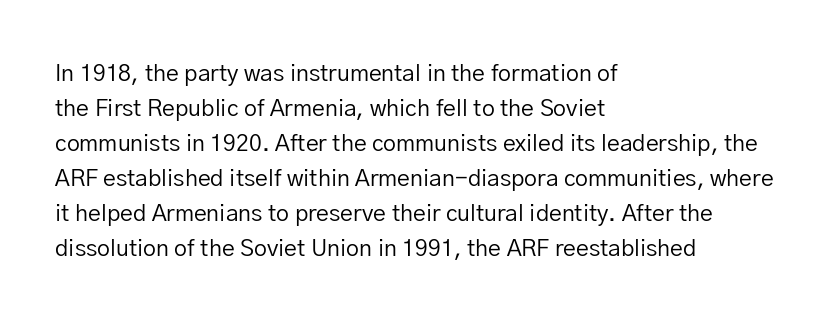
Q: Is the text bold? A: No.
Q: Is the text italic (slanted)? A: No, it is upright.
Q: Is the text underlined? A: No.
Q: How is the paragraph aligned? A: Left-aligned.
Q: Is the spacing between letters normal or unusually wide? A: Normal.
Q: Is the spacing between lines tight, normal or loose? A: Normal.
